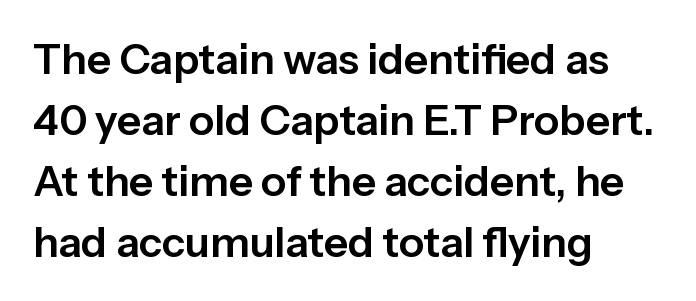
{"serif": "no", "italic": "no", "width": "normal", "stroke_contrast": "low", "x_height": "medium", "monospaced": "no", "underline": "no", "align": "left", "line_spacing": "normal", "line_spacing_ratio": 1.45, "letter_spacing": "normal", "letter_spacing_em": 0.0, "glyph_px": 42}
